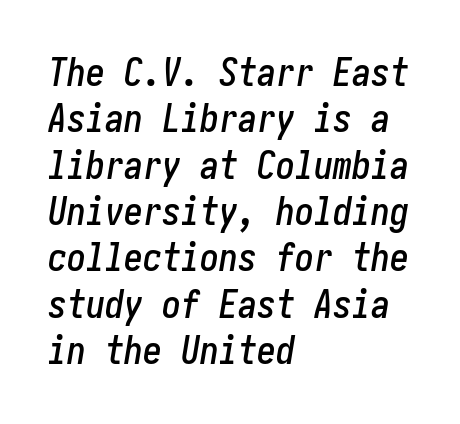
The image shows 38 px condensed type, italic (leaning right); set left-aligned, line spacing 1.22x, normal letter spacing, not underlined; low stroke contrast and a medium x-height.
